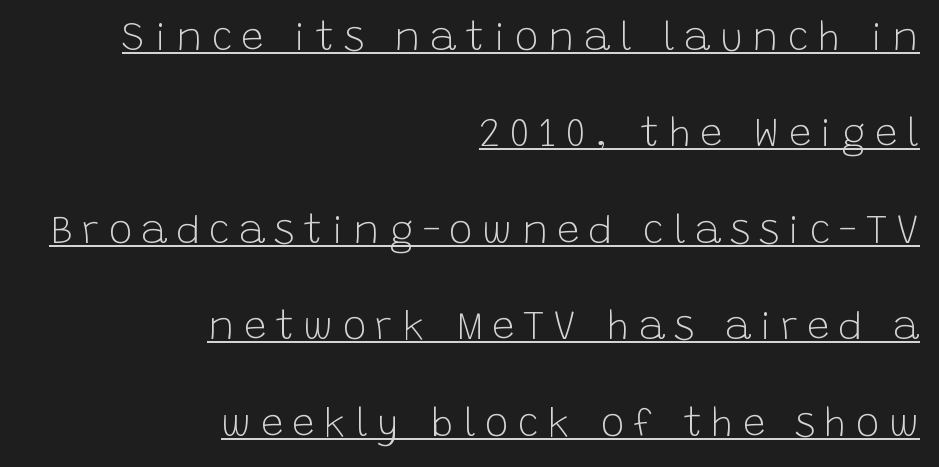
Q: Is the text bold? A: No.
Q: Is the text italic (slanted)? A: No, it is upright.
Q: Is the typeface a serif or a sans-serif typeface? A: Sans-serif.
Q: Is the text underlined? A: Yes.
Q: How is the paragraph aligned? A: Right-aligned.
Q: Is the spacing between letters normal or unusually wide? A: Unusually wide.
Q: Is the spacing between lines tight, normal or loose? A: Loose.
Q: Width (condensed, normal, or wide)? A: Normal.
Q: Stroke contrast? A: Low.
Q: x-height? A: Large.
Q: Monospaced? A: No.
